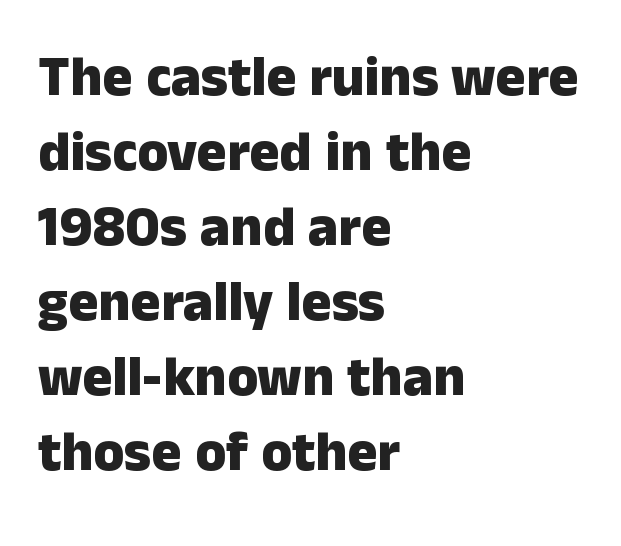
Tracking here is standard; glyphs follow each other at the usual distance. Rendered with straight, roman letterforms. Left-aligned paragraph, ragged on the right. Grotesque or geometric, the face here clearly has no serifs.
